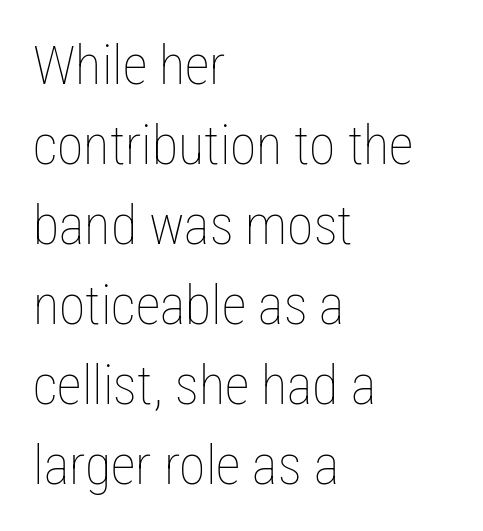
The image shows 54 px thin, condensed type, upright; set left-aligned, normal line spacing (1.48x), normal letter spacing, not underlined; low stroke contrast and a medium x-height.
